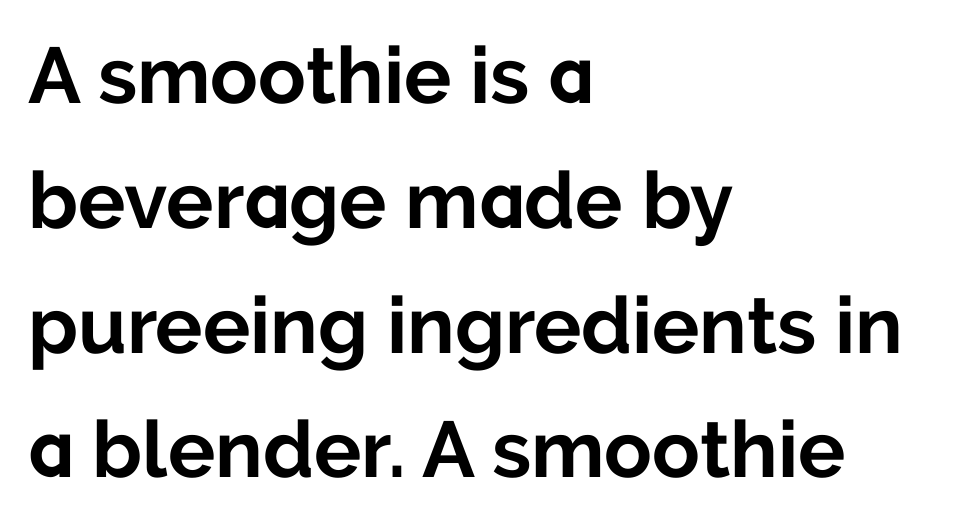
{"serif": "no", "italic": "no", "bold": "yes", "weight": "bold", "width": "normal", "stroke_contrast": "low", "x_height": "medium", "monospaced": "no", "underline": "no", "align": "left", "line_spacing": "normal", "line_spacing_ratio": 1.58, "letter_spacing": "normal", "letter_spacing_em": 0.0, "glyph_px": 79}
